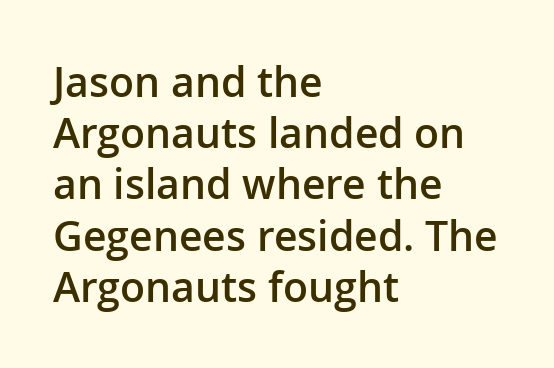
Q: Is the text bold? A: Semi-bold.
Q: Is the text italic (slanted)? A: No, it is upright.
Q: Is the typeface a serif or a sans-serif typeface? A: Sans-serif.
Q: Is the text underlined? A: No.
Q: How is the paragraph aligned? A: Left-aligned.
Q: Is the spacing between letters normal or unusually wide? A: Normal.
Q: Is the spacing between lines tight, normal or loose? A: Normal.
Q: Width (condensed, normal, or wide)? A: Normal.
Q: Stroke contrast? A: Low.
Q: x-height? A: Medium.
Q: Monospaced? A: No.
